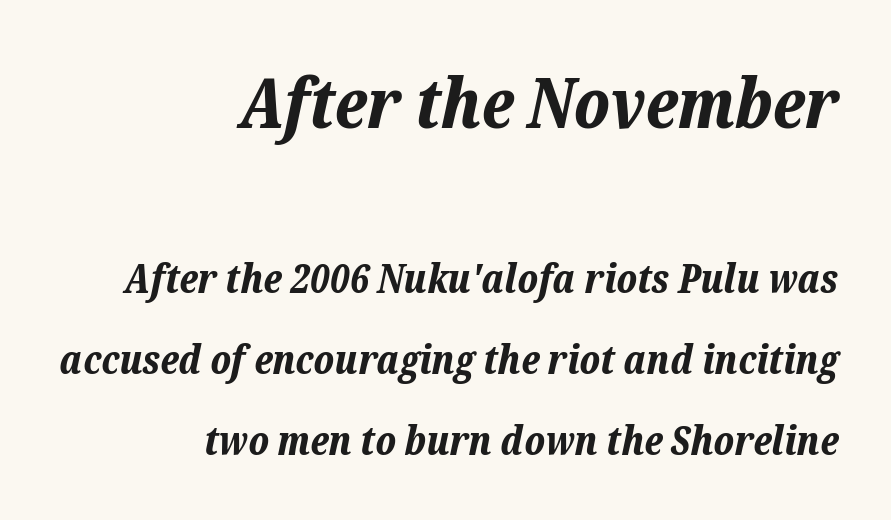
The space beneath each line is pristine and unruled. Airy leading. The lines in this sample share a right terminus and differ only in where they begin. You could not count columns in this text — the font is proportionally spaced. Size contrast runs from large at the top to small at the bottom.
